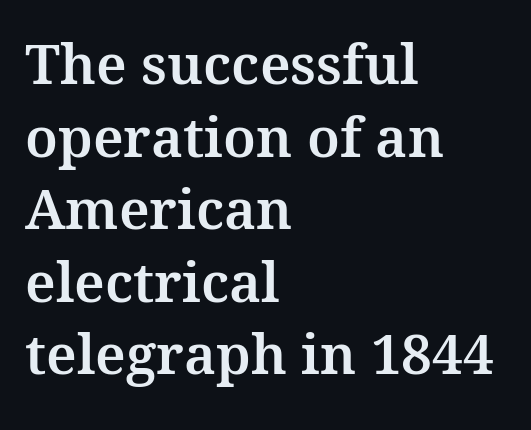
No italicization has been applied; the sample stays upright. The gap between lines stays unmarked. Does extra space separate the letters? No, they use regular spacing. The font family rendered here belongs to the serif group. The passage is arranged the way most books set body copy — flush left.
